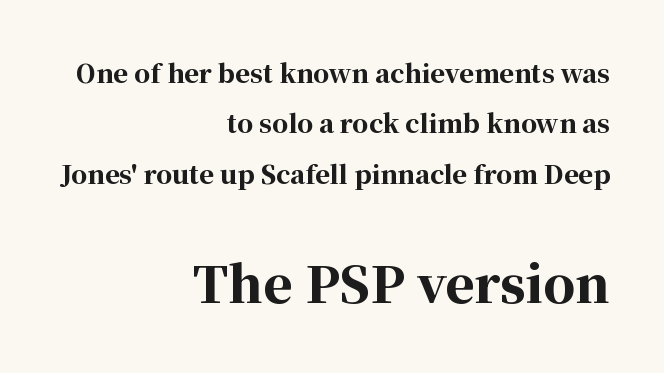
Q: Is the text bold? A: Yes.
Q: Is the text italic (slanted)? A: No, it is upright.
Q: Is the typeface a serif or a sans-serif typeface? A: Serif.
Q: Is the text underlined? A: No.
Q: How is the paragraph aligned? A: Right-aligned.
Q: Is the spacing between letters normal or unusually wide? A: Normal.
Q: Is the spacing between lines tight, normal or loose? A: Loose.
Q: Which block of text is set in a larger size, the first (top) or the second (bottom)? A: The second (bottom) one.
Q: Width (condensed, normal, or wide)? A: Normal.
Q: Stroke contrast? A: High.
Q: x-height? A: Medium.
Q: Monospaced? A: No.
